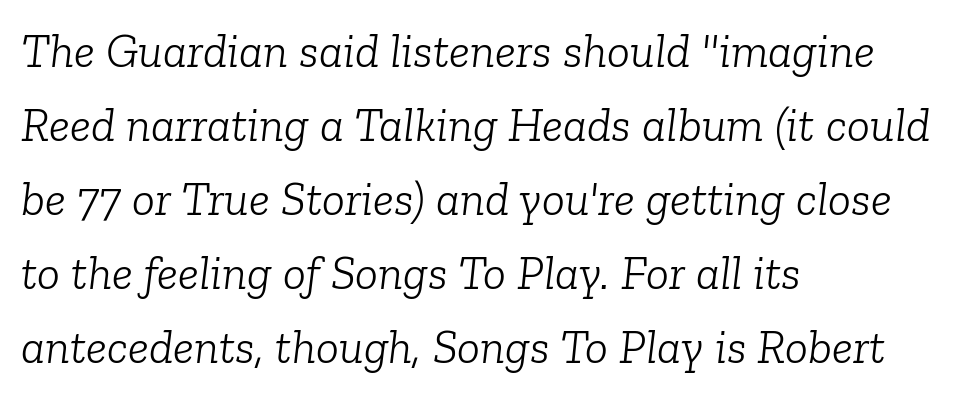
The image shows 48 px light serif type, italic (leaning right); set left-aligned, normal line spacing (1.54x), normal letter spacing, not underlined; low stroke contrast and a medium x-height.
